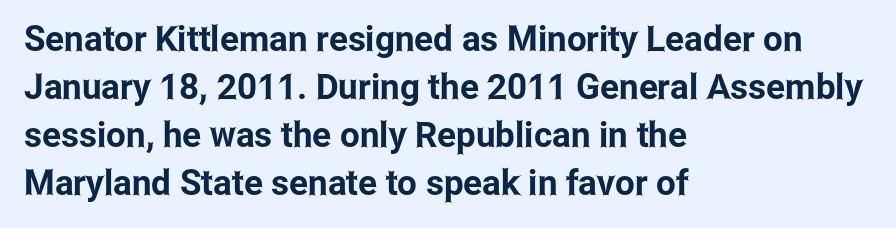
Q: Is the text italic (slanted)? A: No, it is upright.
Q: Is the typeface a serif or a sans-serif typeface? A: Sans-serif.
Q: Is the text underlined? A: No.
Q: How is the paragraph aligned? A: Left-aligned.
Q: Is the spacing between letters normal or unusually wide? A: Normal.
Q: Is the spacing between lines tight, normal or loose? A: Normal.
Q: Width (condensed, normal, or wide)? A: Condensed.
Q: Stroke contrast? A: Low.
Q: x-height? A: Medium.
Q: Monospaced? A: No.
